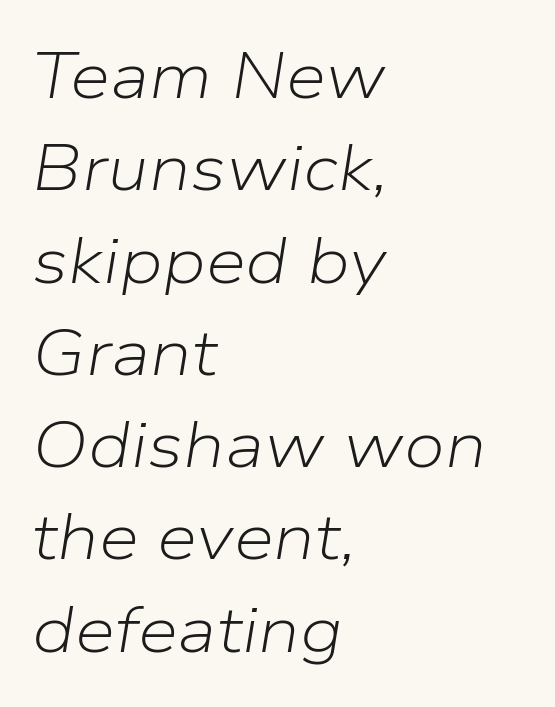
The image shows 65 px light type, italic (leaning right); set left-aligned, normal line spacing (1.42x), normal letter spacing, not underlined; low stroke contrast and a medium x-height.
